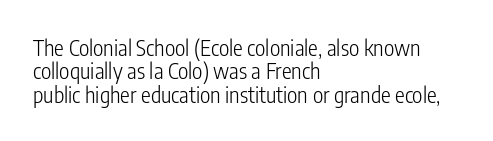
The font's upright variant was chosen for this text. If you drew a ruler down the left edge, every line would touch it. Rule under the text: the space is simply empty. Leading: reduced.
